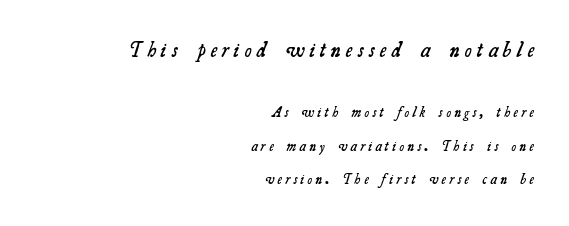
Q: Is the text bold? A: Semi-bold.
Q: Is the text underlined? A: No.
Q: How is the paragraph aligned? A: Right-aligned.
Q: Is the spacing between letters normal or unusually wide? A: Unusually wide.
Q: Is the spacing between lines tight, normal or loose? A: Loose.
Q: Which block of text is set in a larger size, the first (top) or the second (bottom)? A: The first (top) one.
